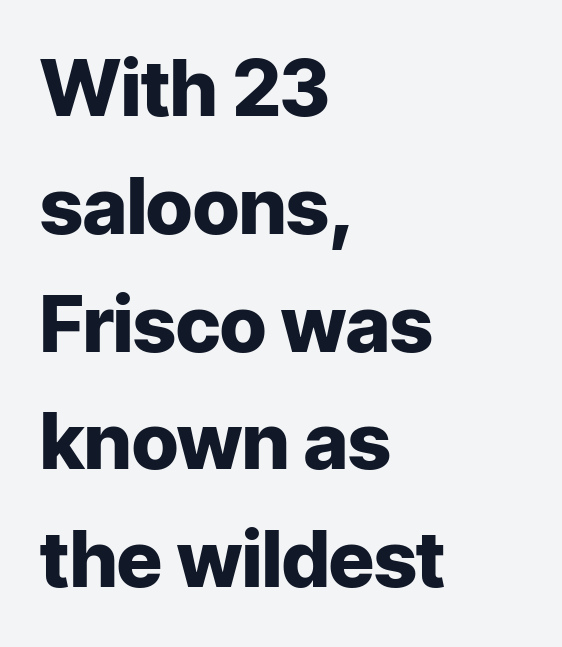
{"serif": "no", "italic": "no", "bold": "yes", "weight": "heavy", "width": "normal", "stroke_contrast": "low", "x_height": "medium", "monospaced": "no", "underline": "no", "align": "left", "line_spacing": "normal", "line_spacing_ratio": 1.51, "letter_spacing": "normal", "letter_spacing_em": 0.0, "glyph_px": 78}
